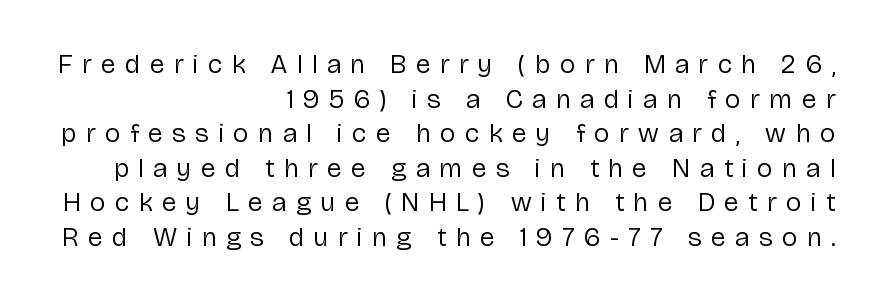
The image shows 27 px text type, upright; set right-aligned, normal line spacing (1.28x), unusually wide letter spacing (+0.36 em), not underlined.
